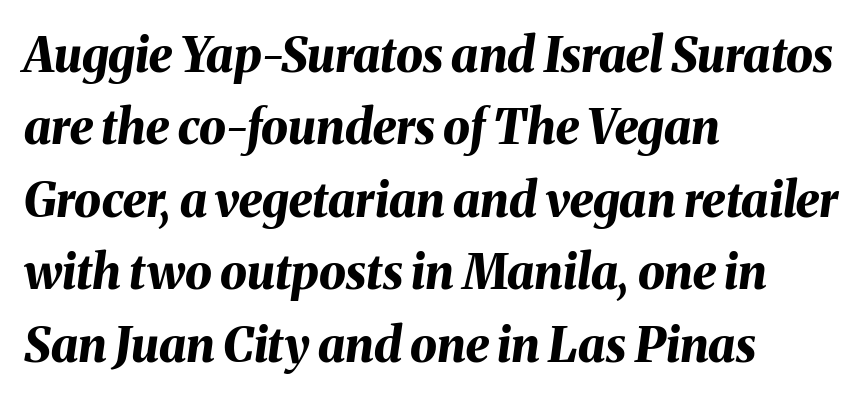
{"italic": "yes", "lean": "right", "slant_degrees": 8, "bold": "yes", "weight": "bold", "width": "normal", "stroke_contrast": "medium", "x_height": "medium", "monospaced": "no", "underline": "no", "align": "left", "line_spacing": "normal", "line_spacing_ratio": 1.51, "letter_spacing": "normal", "letter_spacing_em": 0.0, "glyph_px": 48}
